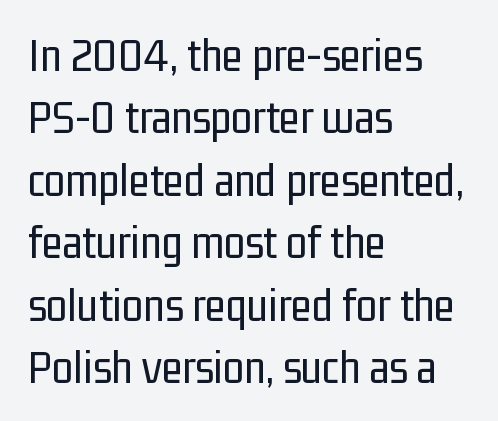
The image shows 48 px regular-weight, condensed sans-serif type, upright; set left-aligned, normal line spacing (1.3x), normal letter spacing, not underlined; low stroke contrast and a medium x-height.
